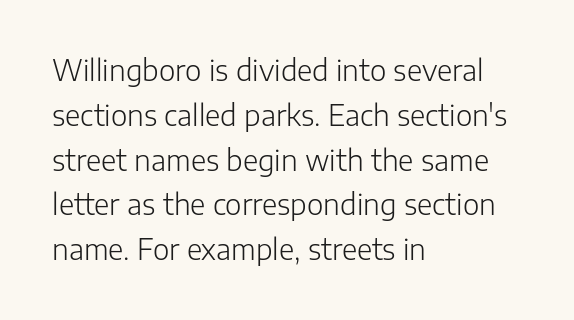
Q: Is the text bold? A: No.
Q: Is the text italic (slanted)? A: No, it is upright.
Q: Is the typeface a serif or a sans-serif typeface? A: Sans-serif.
Q: Is the text underlined? A: No.
Q: How is the paragraph aligned? A: Left-aligned.
Q: Is the spacing between letters normal or unusually wide? A: Normal.
Q: Is the spacing between lines tight, normal or loose? A: Normal.
Q: Width (condensed, normal, or wide)? A: Normal.
Q: Stroke contrast? A: Low.
Q: x-height? A: Medium.
Q: Monospaced? A: No.
